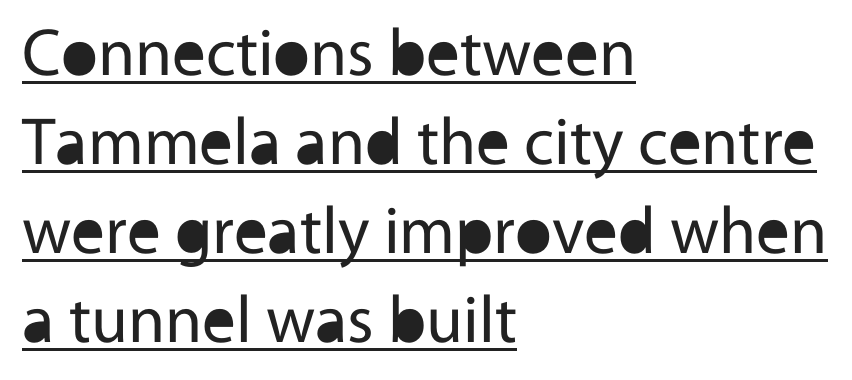
The image shows 67 px regular-weight sans-serif type, upright; set left-aligned, normal line spacing (1.33x), normal letter spacing, underlined; a medium x-height.
